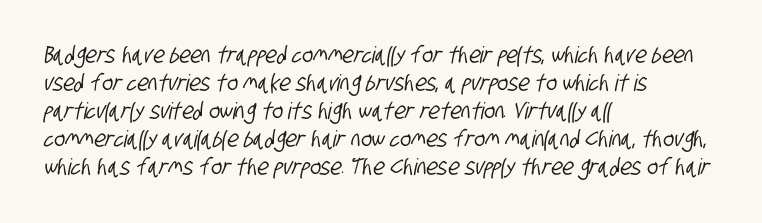
The image shows 23 px text type; set left-aligned, line spacing 1.22x, normal letter spacing, not underlined.
